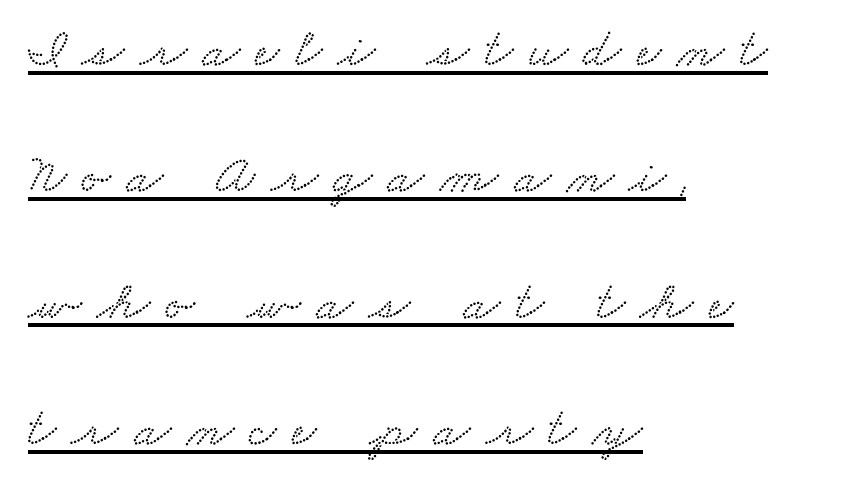
{"serif": "yes", "width": "wide", "stroke_contrast": "low", "x_height": "small", "monospaced": "no", "underline": "yes", "align": "left", "line_spacing": "loose", "line_spacing_ratio": 2.34, "letter_spacing": "wide", "letter_spacing_em": 0.29, "glyph_px": 54}
